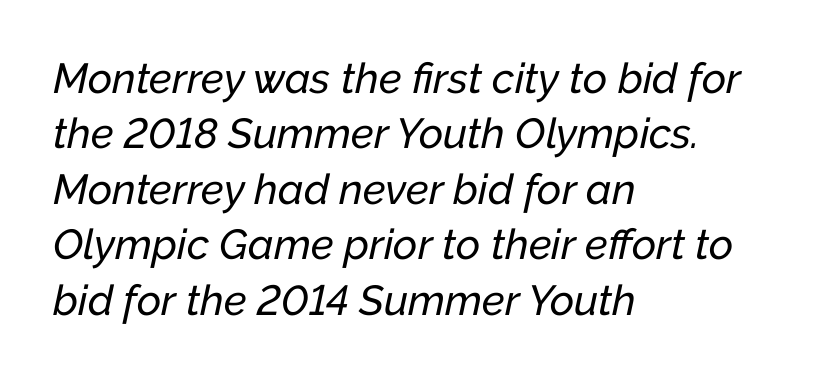
The passage shown is typed in a proportional face where columns would drift. Casual observation: everything's shoved over to the left. In terms of letterspacing, this is plain default setting. The passage shown stacks its lines at a standard gap. This is oblique type, the kind used for emphasis or titles.
